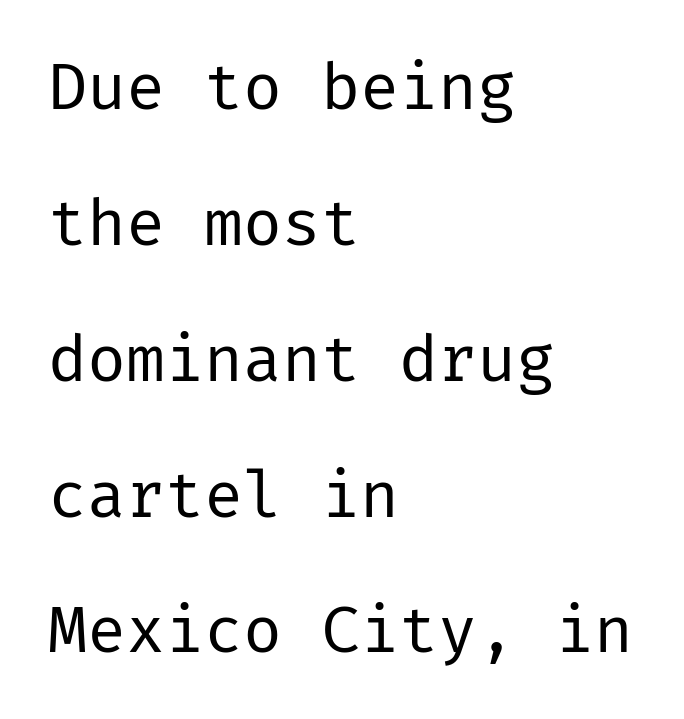
{"serif": "no", "italic": "no", "bold": "no", "weight": "regular", "width": "normal", "stroke_contrast": "low", "x_height": "medium", "underline": "no", "align": "left", "line_spacing": "loose", "line_spacing_ratio": 2.09, "letter_spacing": "normal", "letter_spacing_em": 0.0, "glyph_px": 65}
